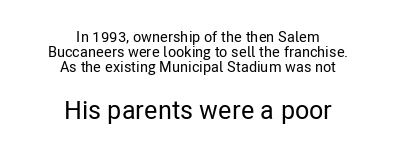
Q: Is the text italic (slanted)? A: No, it is upright.
Q: Is the text underlined? A: No.
Q: How is the paragraph aligned? A: Centered.
Q: Is the spacing between letters normal or unusually wide? A: Normal.
Q: Is the spacing between lines tight, normal or loose? A: Tight.
Q: Which block of text is set in a larger size, the first (top) or the second (bottom)? A: The second (bottom) one.
